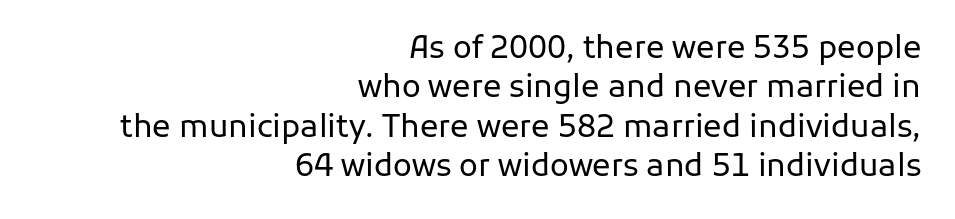
In CSS terms this would be text-align: right. Normally led — the rows are evenly, conventionally spaced. Is this a heavy cut? Hardly; it is regular or lighter. The typeface chosen for these lines omits serifs. A roman cut, with each character standing at attention.
